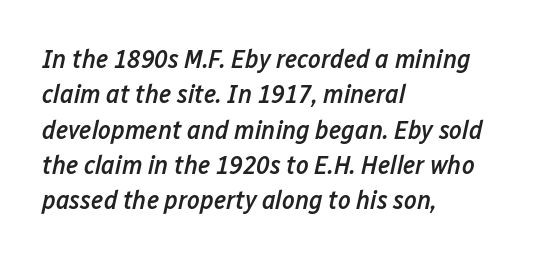
Q: Is the text bold? A: Semi-bold.
Q: Is the text italic (slanted)? A: Yes, it leans right by about 12 degrees.
Q: Is the text underlined? A: No.
Q: How is the paragraph aligned? A: Left-aligned.
Q: Is the spacing between letters normal or unusually wide? A: Normal.
Q: Is the spacing between lines tight, normal or loose? A: Normal.
